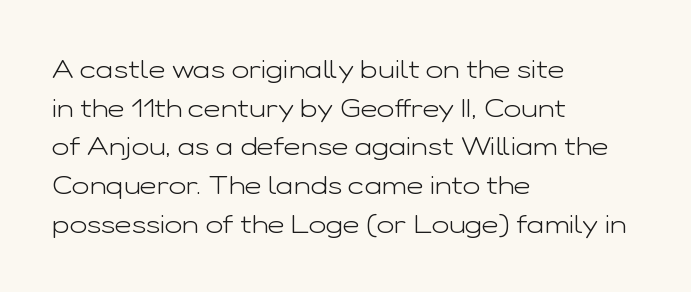
Posture: vertical. The weight tops out at a normal text grade. Words appear dense and cohesive because spacing is normal. If you drew a ruler down the left edge, every line would touch it. Line spacing here is normal. Underline: absent.
